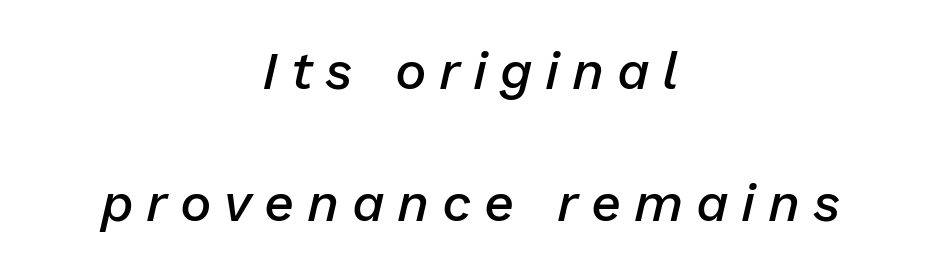
The image shows 53 px semibold type, italic (leaning right); set centered, loose line spacing (2.49x), unusually wide letter spacing (+0.24 em), not underlined; low stroke contrast and a medium x-height.
